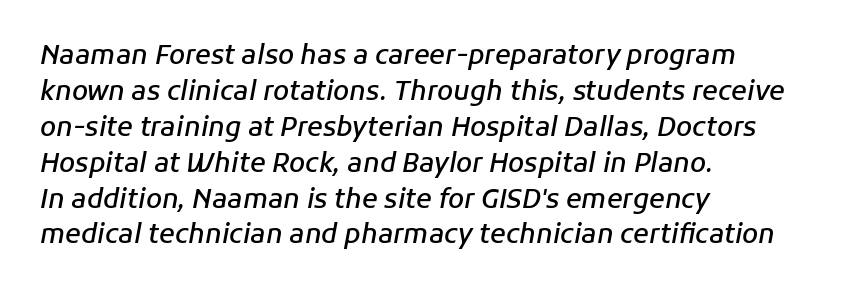
{"italic": "yes", "lean": "right", "slant_degrees": 11, "bold": "semi", "underline": "no", "align": "left", "line_spacing": "normal", "line_spacing_ratio": 1.38, "letter_spacing": "normal", "letter_spacing_em": 0.0, "glyph_px": 26}
